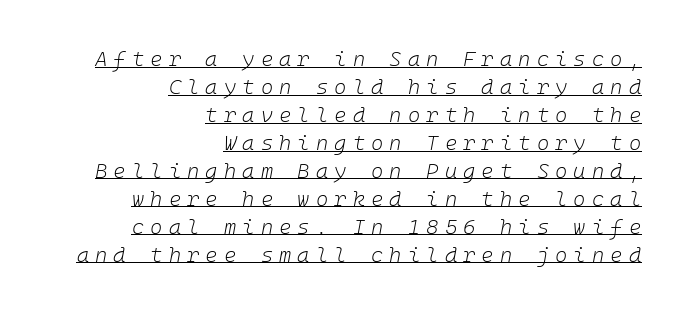
Q: Is the text bold? A: No.
Q: Is the text italic (slanted)? A: Yes, it leans right by about 10 degrees.
Q: Is the text underlined? A: Yes.
Q: How is the paragraph aligned? A: Right-aligned.
Q: Is the spacing between letters normal or unusually wide? A: Unusually wide.
Q: Is the spacing between lines tight, normal or loose? A: Normal.
